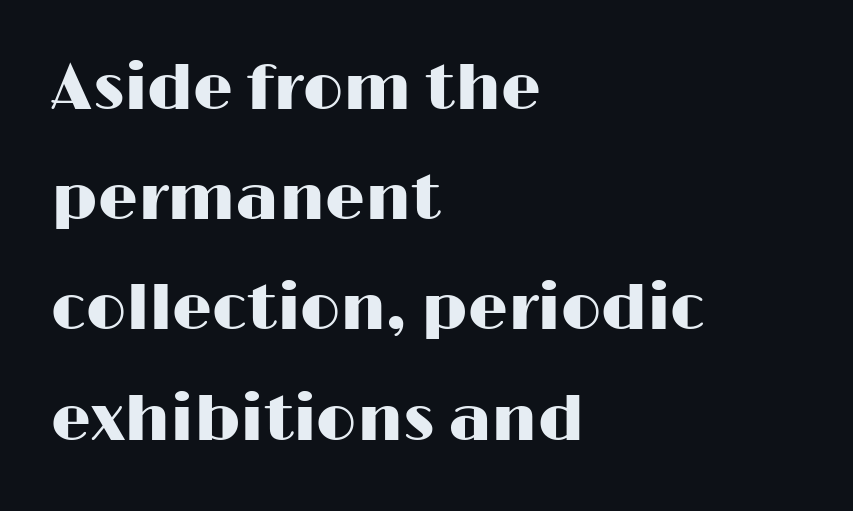
The image shows 63 px wide sans-serif type, upright; set left-aligned, line spacing 1.75x, normal letter spacing, not underlined; high stroke contrast and a medium x-height.
